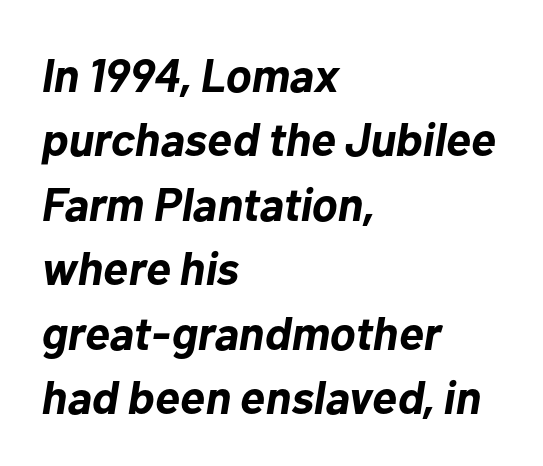
{"italic": "yes", "lean": "right", "slant_degrees": 10, "bold": "yes", "weight": "bold", "width": "normal", "stroke_contrast": "low", "x_height": "medium", "monospaced": "no", "underline": "no", "align": "left", "line_spacing": "normal", "line_spacing_ratio": 1.37, "letter_spacing": "normal", "letter_spacing_em": 0.0, "glyph_px": 47}
